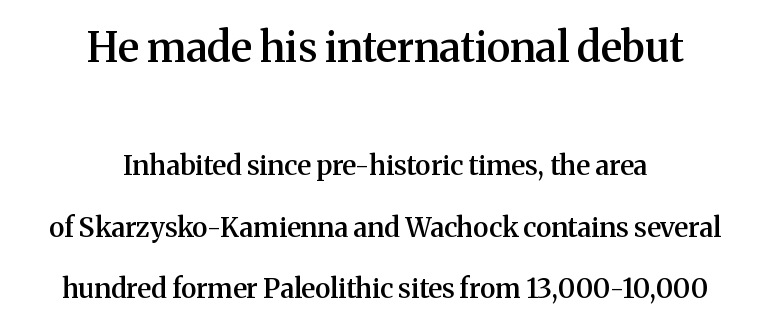
Q: Is the text bold? A: Semi-bold.
Q: Is the text italic (slanted)? A: No, it is upright.
Q: Is the typeface a serif or a sans-serif typeface? A: Serif.
Q: Is the text underlined? A: No.
Q: How is the paragraph aligned? A: Centered.
Q: Is the spacing between letters normal or unusually wide? A: Normal.
Q: Is the spacing between lines tight, normal or loose? A: Loose.
Q: Which block of text is set in a larger size, the first (top) or the second (bottom)? A: The first (top) one.
Q: Width (condensed, normal, or wide)? A: Normal.
Q: Stroke contrast? A: Medium.
Q: x-height? A: Medium.
Q: Monospaced? A: No.
